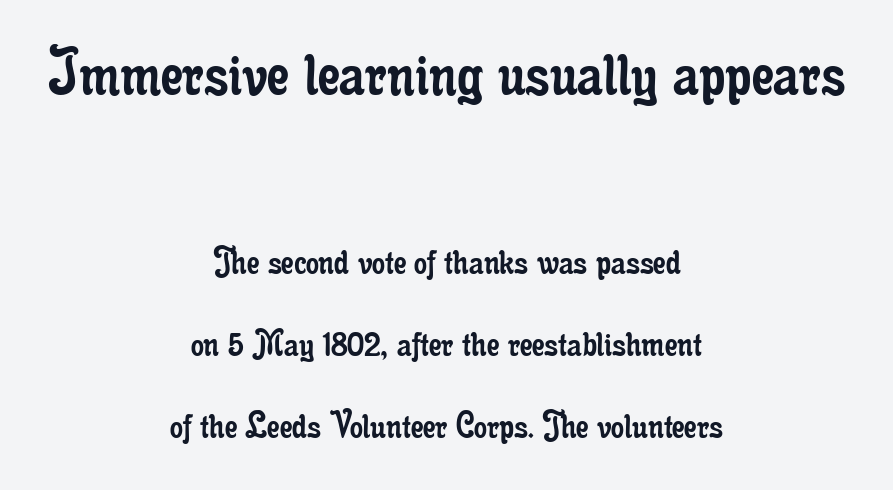
{"serif": "yes", "italic": "no", "bold": "no", "weight": "regular", "width": "condensed", "stroke_contrast": "low", "x_height": "small", "monospaced": "no", "underline": "no", "align": "center", "line_spacing": "loose", "line_spacing_ratio": 2.0, "letter_spacing": "normal", "letter_spacing_em": 0.0, "larger_block": "first", "size_ratio": 1.76, "glyph_px": 72}
